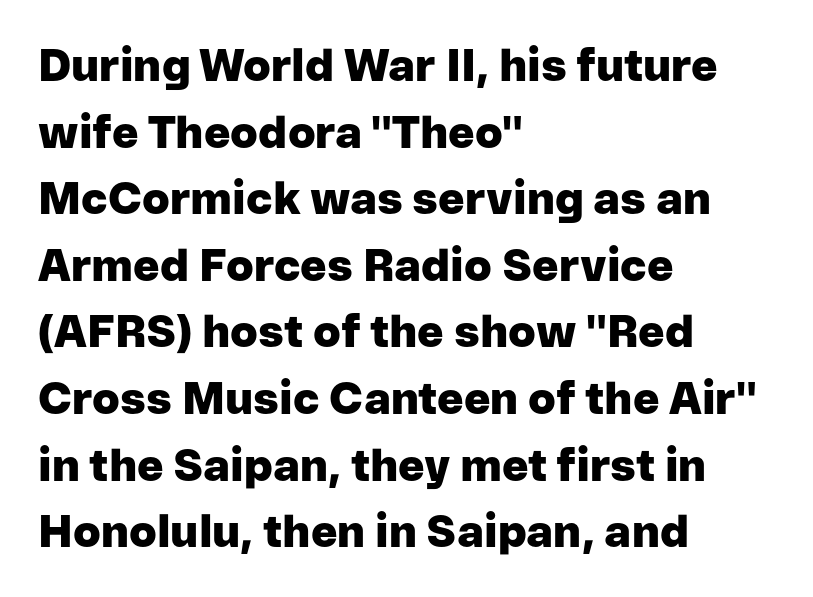
This sample has the flowing, uneven cadence of proportional lettering. Look at the tracking — it's just the regular setting, nothing added. Italic: no, the glyphs are upright roman. This sample uses a sans-serif face. Leftover space on each line is placed entirely after the last word. These lines sit exactly where default settings would place them.
